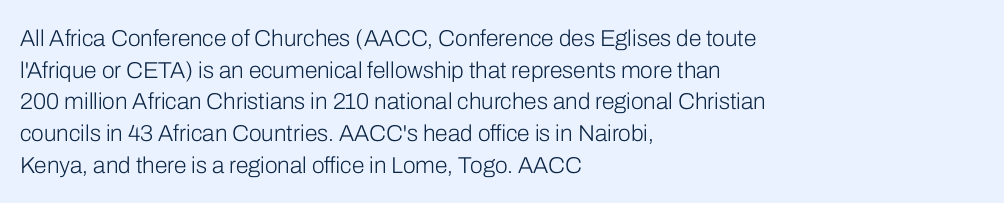
The image shows 23 px text type, upright; set left-aligned, normal line spacing (1.38x), normal letter spacing, not underlined.
